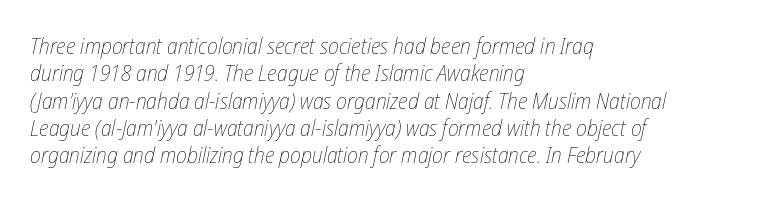
{"italic": "yes", "lean": "right", "slant_degrees": 12, "bold": "no", "underline": "no", "align": "left", "line_spacing_ratio": 1.24, "letter_spacing": "normal", "letter_spacing_em": 0.0, "glyph_px": 22}
